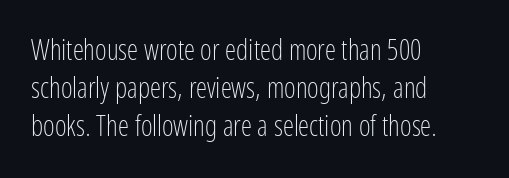
{"serif": "no", "italic": "no", "bold": "no", "weight": "light", "width": "condensed", "stroke_contrast": "low", "x_height": "medium", "monospaced": "no", "underline": "no", "align": "left", "line_spacing": "normal", "line_spacing_ratio": 1.36, "letter_spacing": "normal", "letter_spacing_em": 0.0, "glyph_px": 28}
